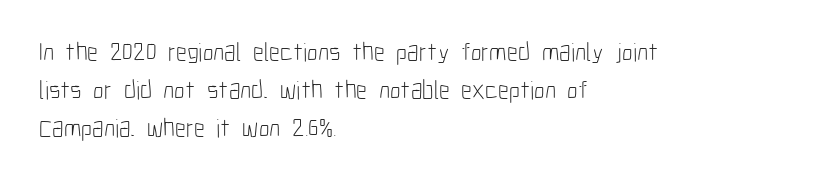
Q: Is the text bold? A: No.
Q: Is the text italic (slanted)? A: No, it is upright.
Q: Is the text underlined? A: No.
Q: How is the paragraph aligned? A: Left-aligned.
Q: Is the spacing between letters normal or unusually wide? A: Normal.
Q: Is the spacing between lines tight, normal or loose? A: Normal.
